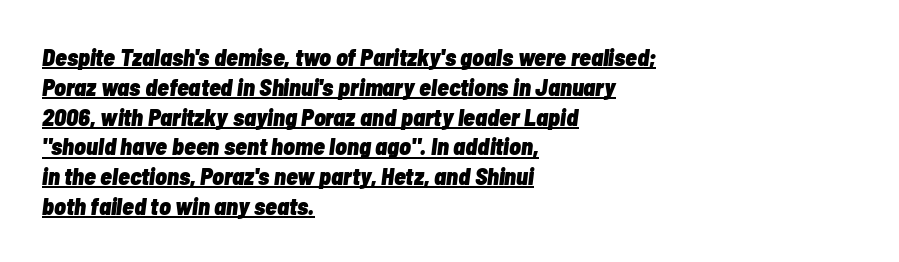
Q: Is the text bold? A: Yes.
Q: Is the text italic (slanted)? A: Yes, it leans right by about 7 degrees.
Q: Is the text underlined? A: Yes.
Q: How is the paragraph aligned? A: Left-aligned.
Q: Is the spacing between letters normal or unusually wide? A: Normal.
